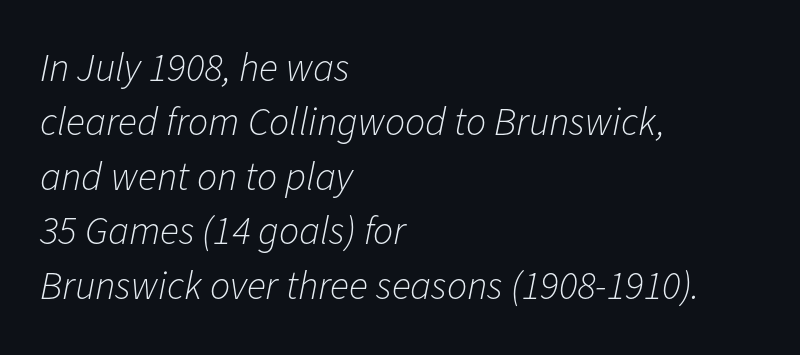
Q: Is the text bold? A: No.
Q: Is the text italic (slanted)? A: Yes, it leans right by about 11 degrees.
Q: Is the text underlined? A: No.
Q: How is the paragraph aligned? A: Left-aligned.
Q: Is the spacing between letters normal or unusually wide? A: Normal.
Q: Is the spacing between lines tight, normal or loose? A: Normal.
Q: Width (condensed, normal, or wide)? A: Normal.
Q: Stroke contrast? A: Low.
Q: x-height? A: Medium.
Q: Monospaced? A: No.
